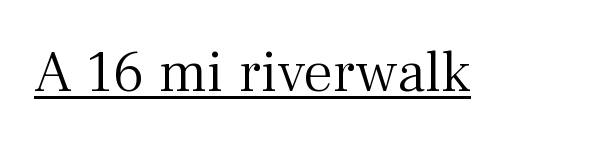
Glance below the letters and you will spot a drawn line. This is roman type, the default non-slanted kind. The passage shown is typed in a proportional face where columns would drift. I'd call this a serif setting — the letters wear small feet. Students, note that the glyphs here touch the page at normal intervals.
